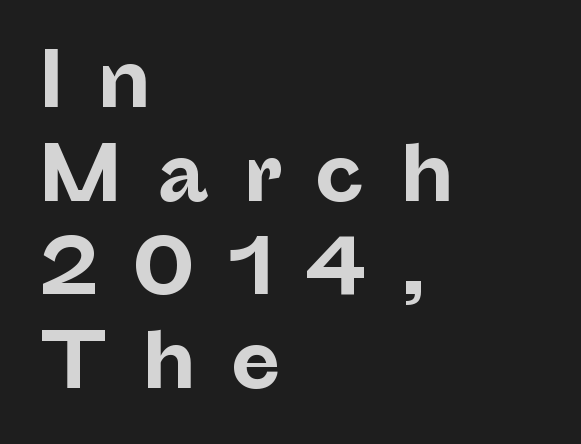
{"serif": "no", "italic": "no", "bold": "yes", "weight": "bold", "width": "normal", "stroke_contrast": "low", "x_height": "medium", "monospaced": "no", "underline": "no", "align": "left", "line_spacing": "normal", "line_spacing_ratio": 1.25, "letter_spacing": "wide", "letter_spacing_em": 0.45, "glyph_px": 75}
